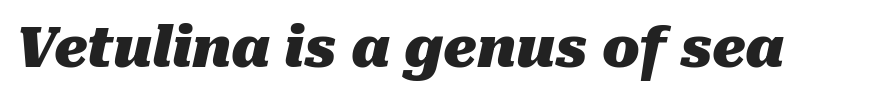
{"italic": "yes", "lean": "right", "slant_degrees": 10, "bold": "yes", "weight": "heavy", "width": "normal", "stroke_contrast": "medium", "x_height": "medium", "monospaced": "no", "underline": "no", "letter_spacing": "normal", "letter_spacing_em": 0.0, "glyph_px": 55}
